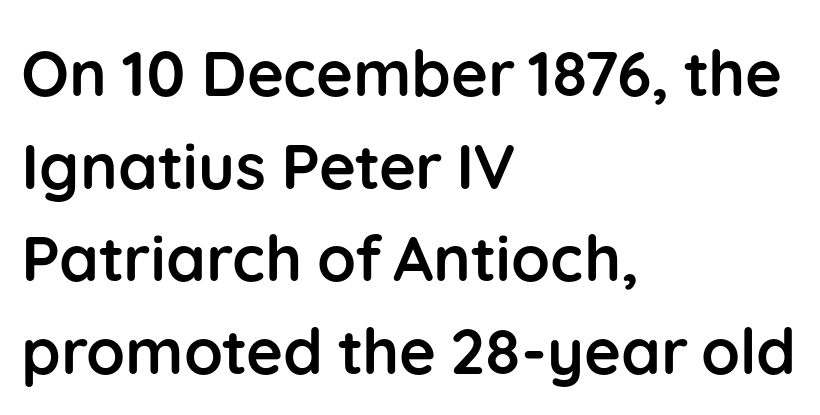
The image shows 63 px semibold sans-serif type, upright; set left-aligned, normal line spacing (1.47x), normal letter spacing, not underlined; low stroke contrast and a medium x-height.
